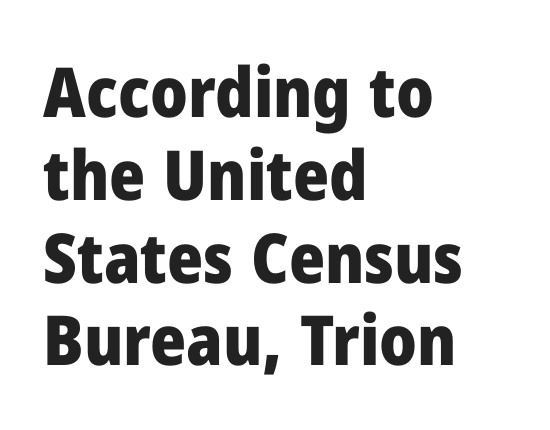
{"serif": "no", "italic": "no", "bold": "yes", "weight": "heavy", "width": "normal", "stroke_contrast": "low", "x_height": "medium", "monospaced": "no", "underline": "no", "align": "left", "line_spacing_ratio": 1.2, "letter_spacing": "normal", "letter_spacing_em": 0.0, "glyph_px": 69}
